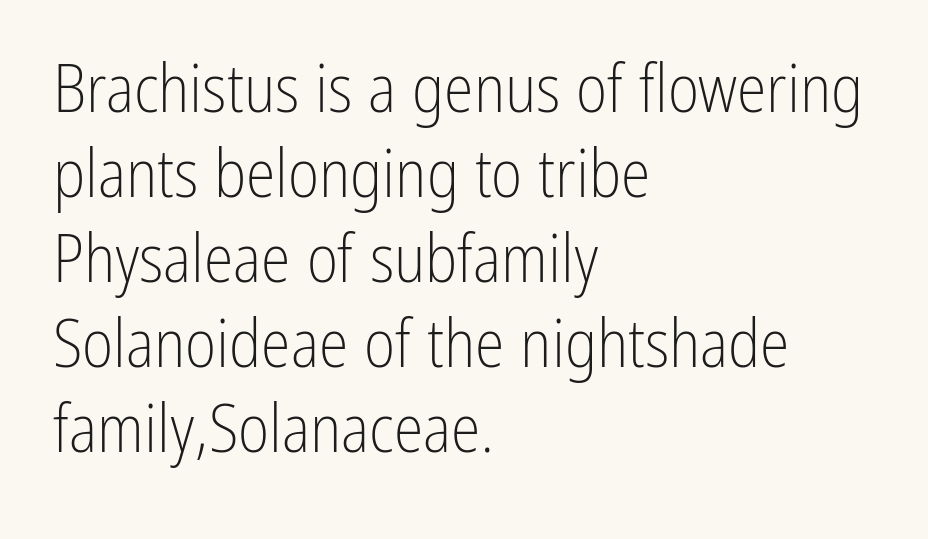
{"serif": "no", "italic": "no", "bold": "no", "weight": "light", "width": "condensed", "stroke_contrast": "low", "x_height": "medium", "monospaced": "no", "underline": "no", "align": "left", "line_spacing": "normal", "line_spacing_ratio": 1.27, "letter_spacing": "normal", "letter_spacing_em": 0.0, "glyph_px": 67}
